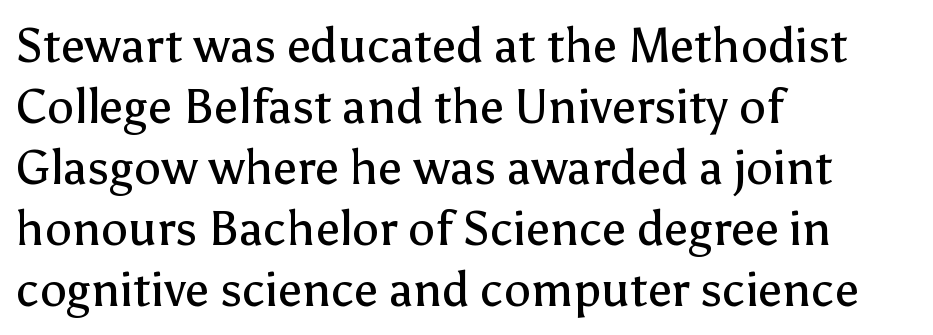
Each letter keeps its own natural width here, so spacing adapts to shape. Rendered with straight, roman letterforms. A normal amount of white space separates one row of letters from the next. Left-aligned paragraph, ragged on the right. Students, note that the glyphs here touch the page at normal intervals.
